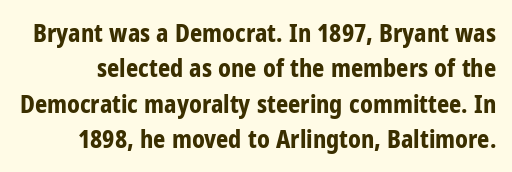
{"italic": "no", "bold": "yes", "underline": "no", "line_spacing": "normal", "line_spacing_ratio": 1.47, "letter_spacing": "normal", "letter_spacing_em": 0.0, "glyph_px": 24}
